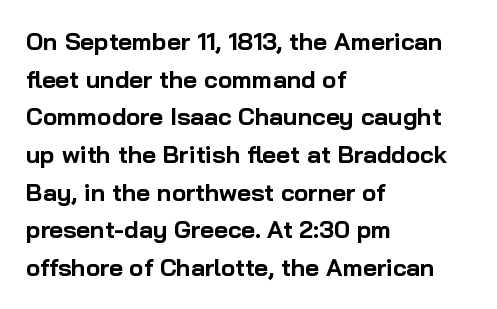
{"italic": "no", "bold": "yes", "underline": "no", "align": "left", "line_spacing": "normal", "line_spacing_ratio": 1.57, "letter_spacing": "normal", "letter_spacing_em": 0.0, "glyph_px": 24}
